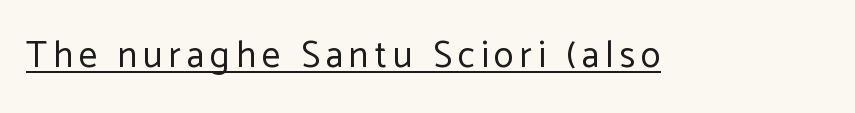
Stroke terminals: plain, sans-serif. Think of a printed novel: that variable character pitch is what you see here. The face looks like a standard text weight, possibly lighter. Is there an underline? Yes — a line sits under the letters. Tall strokes in this sample are plumb rather than angled.
